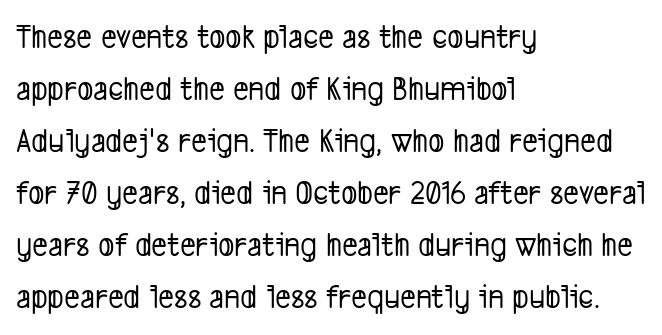
Underlining? Definitely not there. The rag falls on the right side of this text block. Spacing verdict: proportional, widths tailored to each character. Serif or sans? Sans — the stroke terminals are bare.
